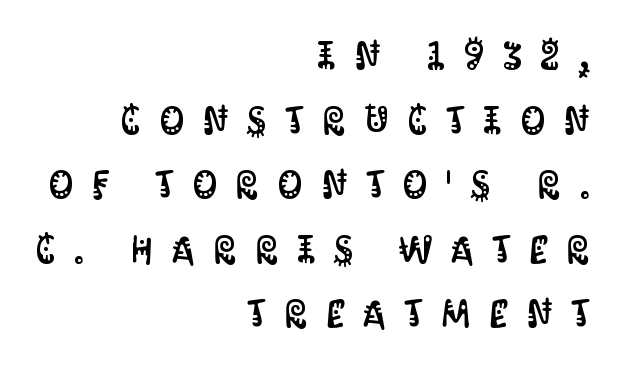
The image shows 38 px condensed sans-serif type, upright; set right-aligned, normal line spacing (1.7x), unusually wide letter spacing (+0.5 em), not underlined; medium stroke contrast and a large x-height.
